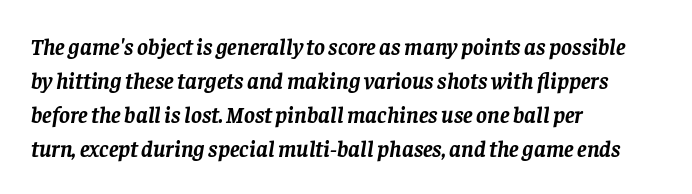
The image shows 23 px bold type, italic (leaning right); set left-aligned, normal line spacing (1.48x), normal letter spacing, not underlined.
